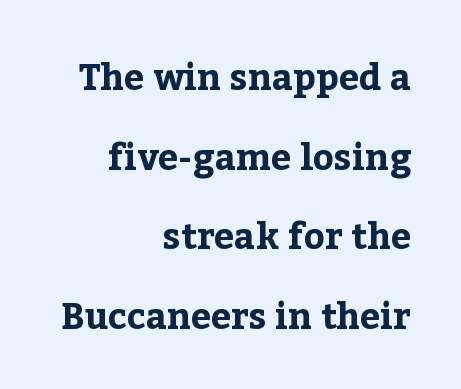
{"serif": "yes", "italic": "no", "bold": "yes", "weight": "bold", "width": "normal", "stroke_contrast": "low", "x_height": "medium", "monospaced": "no", "underline": "no", "align": "right", "line_spacing": "loose", "line_spacing_ratio": 2.21, "letter_spacing": "normal", "letter_spacing_em": 0.0, "glyph_px": 36}
